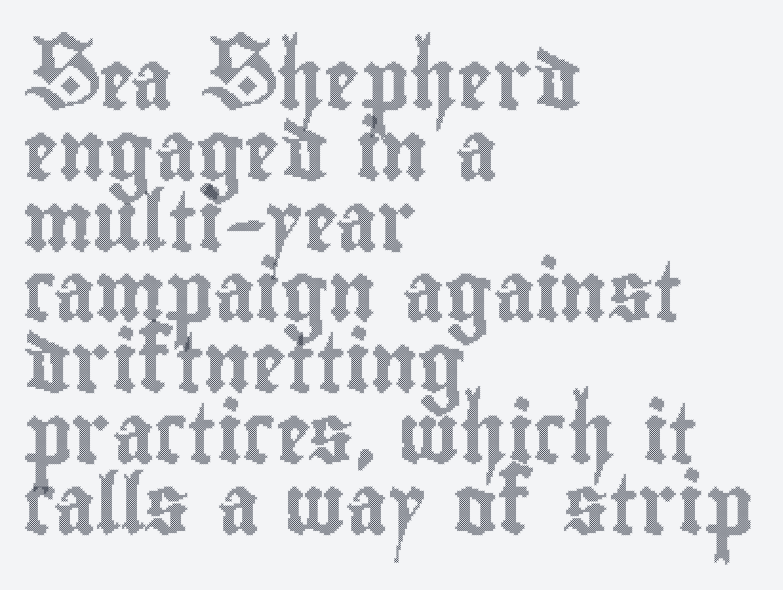
Q: Is the text italic (slanted)? A: No, it is upright.
Q: Is the text underlined? A: No.
Q: How is the paragraph aligned? A: Left-aligned.
Q: Is the spacing between letters normal or unusually wide? A: Normal.
Q: Width (condensed, normal, or wide)? A: Condensed.
Q: x-height? A: Small.
Q: Monospaced? A: No.
